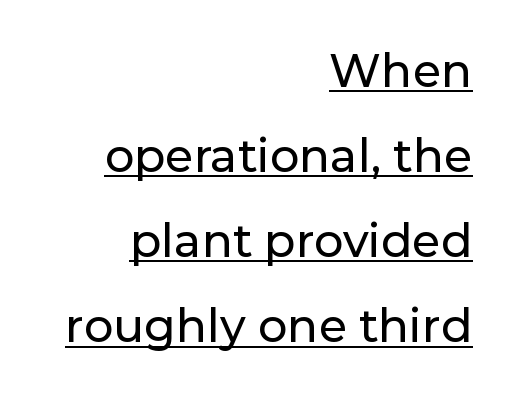
Looks like someone drew a line under every word here. A typesetter would call this zero additional tracking. The letters stand straight up with perfectly vertical stems. Think of a printed novel: that variable character pitch is what you see here. Serif or sans? Sans — the stroke terminals are bare.
